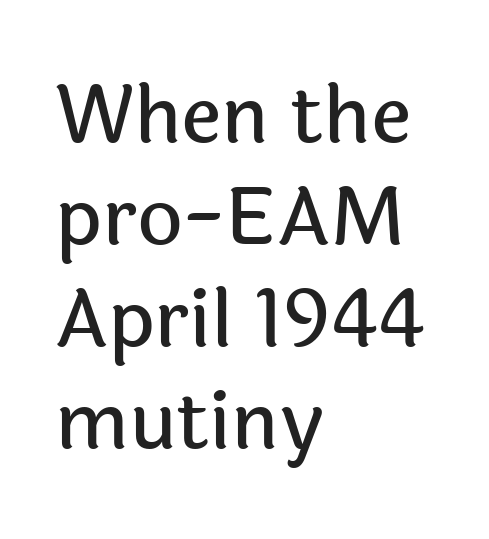
No word sits above an underline. This is sans-serif lettering, the kind often seen on screens and signage. The passage shown is typed in a proportional face where columns would drift. The letters stand straight up with perfectly vertical stems. Which margin do the lines hug? The left one — the right edge is uneven. This sample uses plain, unmodified letter spacing.
